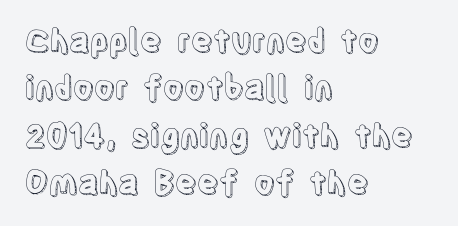
{"italic": "no", "width": "condensed", "x_height": "large", "monospaced": "no", "underline": "no", "align": "left", "line_spacing": "normal", "line_spacing_ratio": 1.48, "letter_spacing": "normal", "letter_spacing_em": 0.0, "glyph_px": 32}
